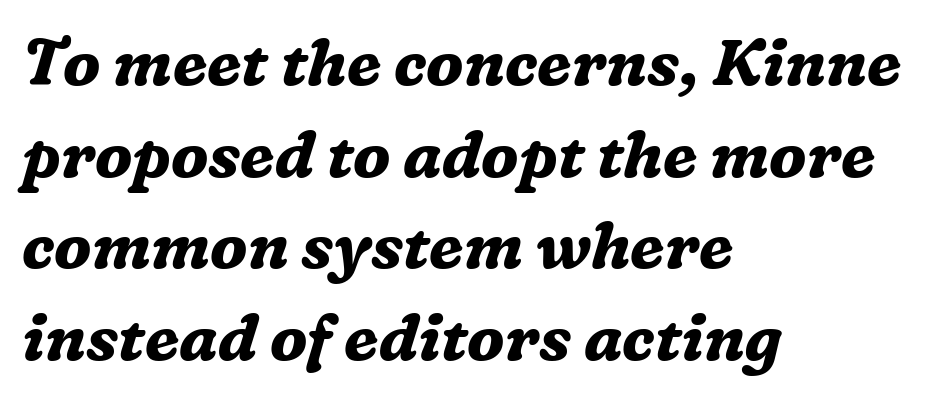
The image shows 64 px bold serif type, italic (leaning right); set left-aligned, normal line spacing (1.43x), normal letter spacing, not underlined; medium stroke contrast and a medium x-height.
